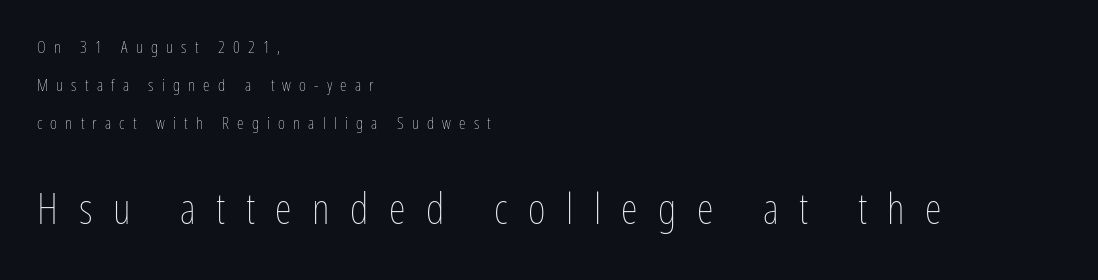
Q: Is the text bold? A: No.
Q: Is the text italic (slanted)? A: No, it is upright.
Q: Is the text underlined? A: No.
Q: How is the paragraph aligned? A: Left-aligned.
Q: Is the spacing between letters normal or unusually wide? A: Unusually wide.
Q: Is the spacing between lines tight, normal or loose? A: Loose.
Q: Which block of text is set in a larger size, the first (top) or the second (bottom)? A: The second (bottom) one.
Q: Width (condensed, normal, or wide)? A: Condensed.
Q: Stroke contrast? A: Low.
Q: x-height? A: Medium.
Q: Monospaced? A: No.
